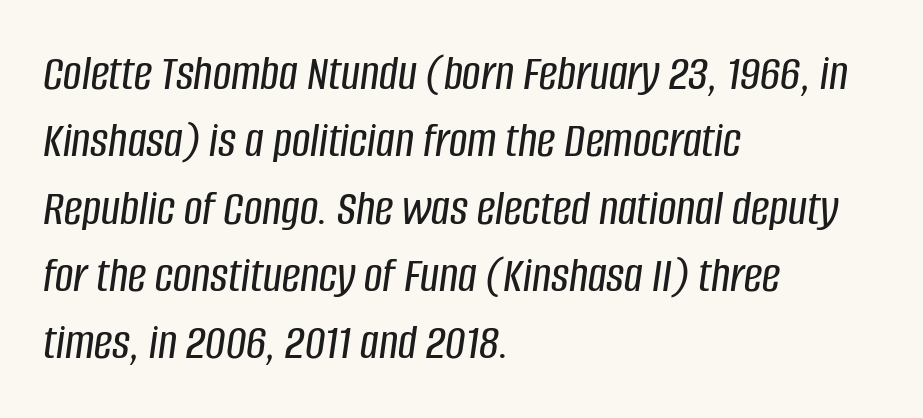
The image shows 51 px condensed type, italic (leaning right); set left-aligned, normal line spacing (1.32x), normal letter spacing, not underlined; low stroke contrast and a large x-height.
